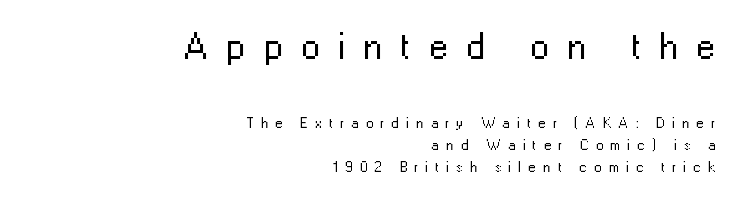
{"serif": "no", "italic": "no", "bold": "no", "weight": "regular", "width": "normal", "stroke_contrast": "low", "x_height": "medium", "monospaced": "no", "underline": "no", "align": "right", "line_spacing": "normal", "line_spacing_ratio": 1.48, "letter_spacing": "wide", "letter_spacing_em": 0.48, "larger_block": "first", "size_ratio": 2.53, "glyph_px": 38}
